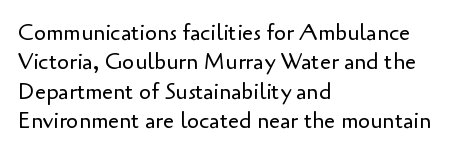
Caption: face not bold, strokes unweighted. Whoever set this chose a conventional vertical rhythm. This sample uses plain, unmodified letter spacing. The lettering stays uniformly vertical, giving the passage a roman look. Rule under the text: the space is simply empty.
